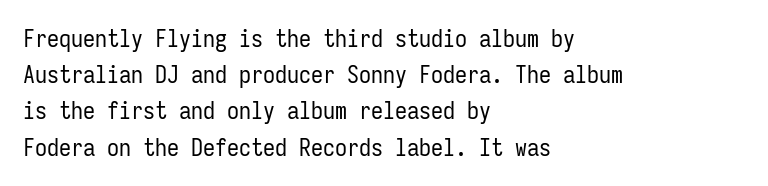
{"italic": "no", "bold": "no", "underline": "no", "align": "left", "line_spacing": "normal", "line_spacing_ratio": 1.51, "letter_spacing": "normal", "letter_spacing_em": 0.0, "glyph_px": 24}
